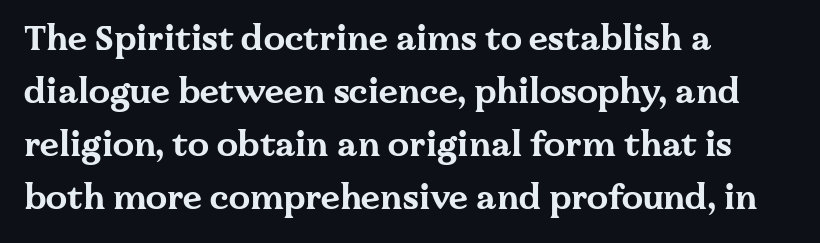
The image shows 34 px bold, wide serif type, upright; set left-aligned, normal line spacing (1.56x), normal letter spacing, not underlined; medium stroke contrast and a medium x-height.
